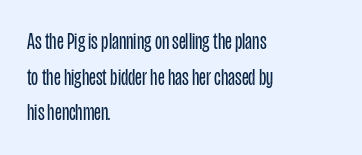
The image shows 23 px text type, upright; set left-aligned, normal line spacing (1.55x), normal letter spacing, not underlined.
